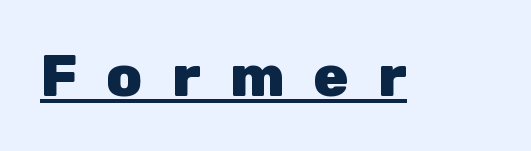
Q: Is the text bold? A: Yes.
Q: Is the text italic (slanted)? A: No, it is upright.
Q: Is the typeface a serif or a sans-serif typeface? A: Sans-serif.
Q: Is the text underlined? A: Yes.
Q: Is the spacing between letters normal or unusually wide? A: Unusually wide.
Q: Width (condensed, normal, or wide)? A: Normal.
Q: Stroke contrast? A: Low.
Q: x-height? A: Medium.
Q: Monospaced? A: No.
